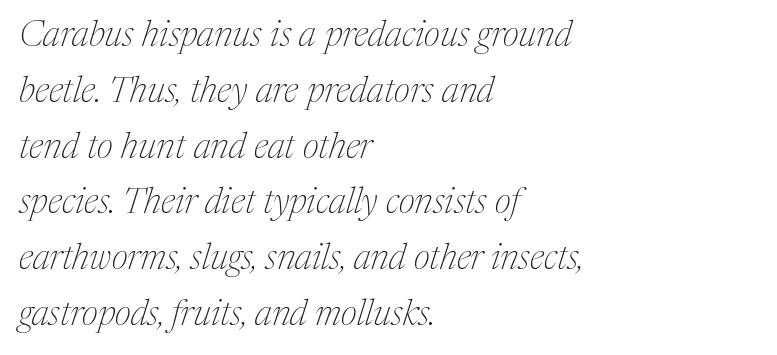
The image shows 36 px thin serif type, italic (leaning right); set left-aligned, normal line spacing (1.55x), normal letter spacing, not underlined; medium stroke contrast and a medium x-height.
